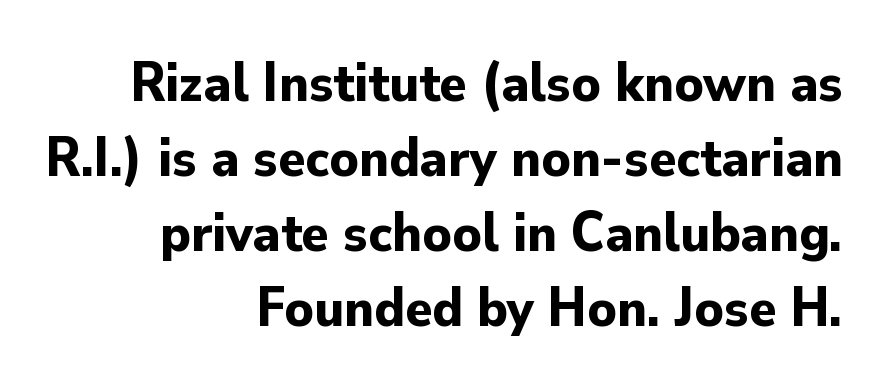
{"serif": "no", "italic": "no", "bold": "yes", "weight": "bold", "width": "normal", "stroke_contrast": "low", "x_height": "small", "monospaced": "no", "underline": "no", "align": "right", "line_spacing": "normal", "line_spacing_ratio": 1.34, "letter_spacing": "normal", "letter_spacing_em": 0.0, "glyph_px": 56}
